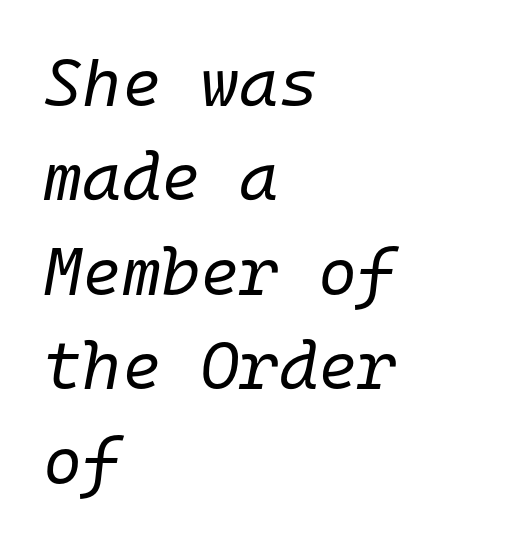
Is this a heavy cut? Hardly; it is regular or lighter. Caption: multi-line text, flush left, ragged right. The passage shown has conventional tracking throughout. These lines are rendered in a fixed-pitch font. The space beneath each line is pristine and unruled. The passage shown stacks its lines at a standard gap.
